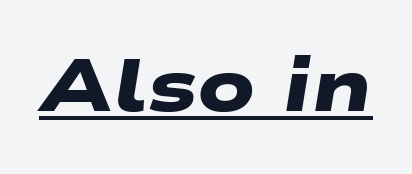
The rendering uses the underline text-decoration. Looks like regular typesetting: each glyph gets only the width it needs. Students, this is bold: see how much ink each stroke carries. This rendering employs a face without finishing strokes, i.e., a sans-serif. Each word holds together tightly as a unit, with standard inter-letter gaps.
